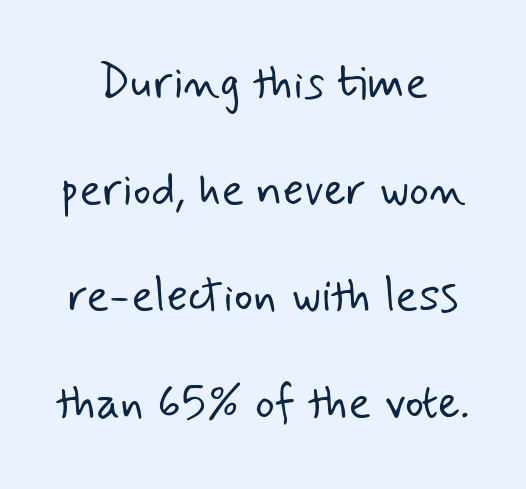
The image shows 47 px light sans-serif type; set loose line spacing (2.27x), normal letter spacing, not underlined; low stroke contrast and a small x-height.
